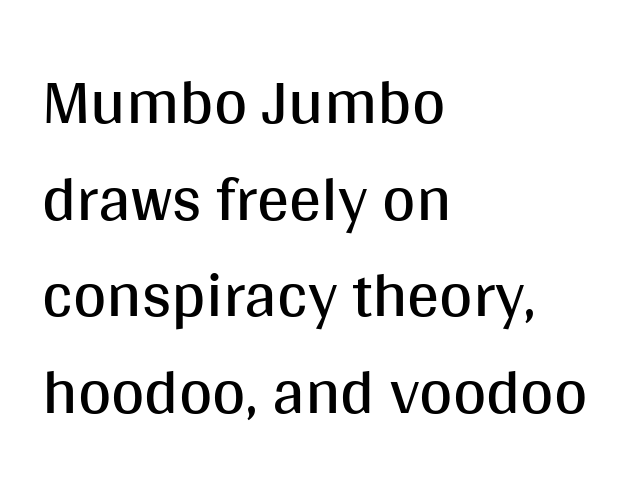
Is the letter spacing exaggerated? No — it looks like the ordinary default. The characters are drawn with everyday or finer stroke widths. The leading is moderate, giving the passage an even texture. Each letter's strokes conclude bluntly, with no projecting serifs. Is the block centered? No — it sits flush against the left margin. Do the letters lean? They stand straight.
